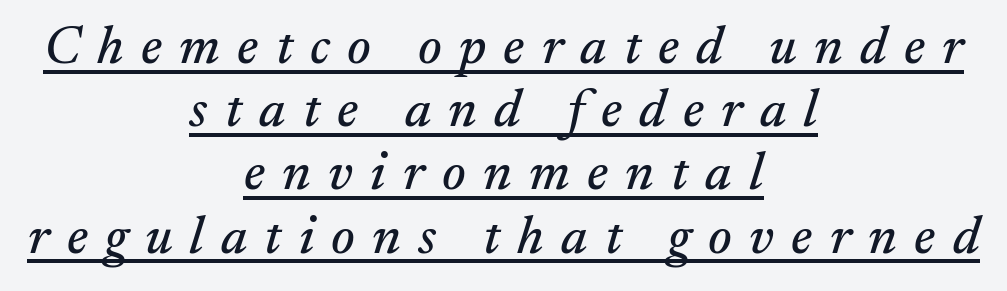
The image shows 54 px serif type, italic (leaning right); set centered, line spacing 1.17x, unusually wide letter spacing (+0.32 em), underlined; medium stroke contrast and a small x-height.
